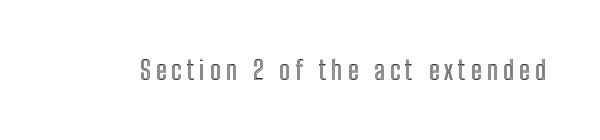
{"italic": "no", "underline": "no", "letter_spacing": "wide", "letter_spacing_em": 0.2, "glyph_px": 26}
